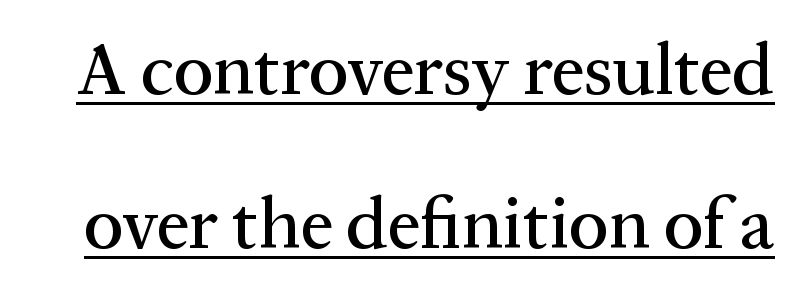
Spacing verdict: proportional, widths tailored to each character. The type family on display is of the serif kind. This sample uses plain, unmodified letter spacing. A typesetter would call this leading open, well beyond the default. Check the space under the baseline: a stroke is drawn there. You can tell it's not italic because the verticals are truly vertical.
